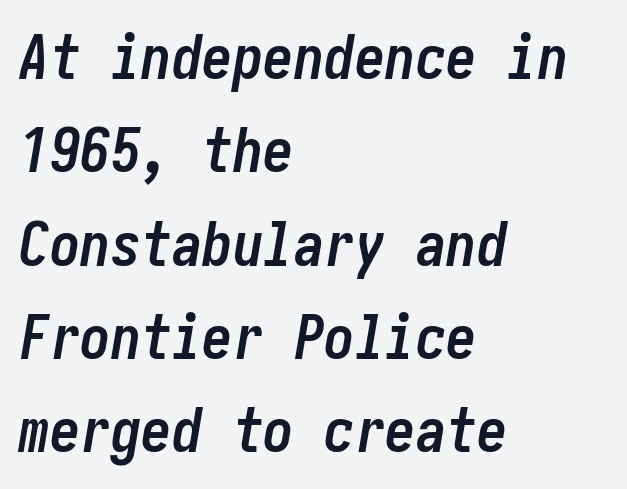
The image shows 61 px semibold, condensed type, italic (leaning right); set left-aligned, normal line spacing (1.53x), normal letter spacing, not underlined; low stroke contrast and a medium x-height.
